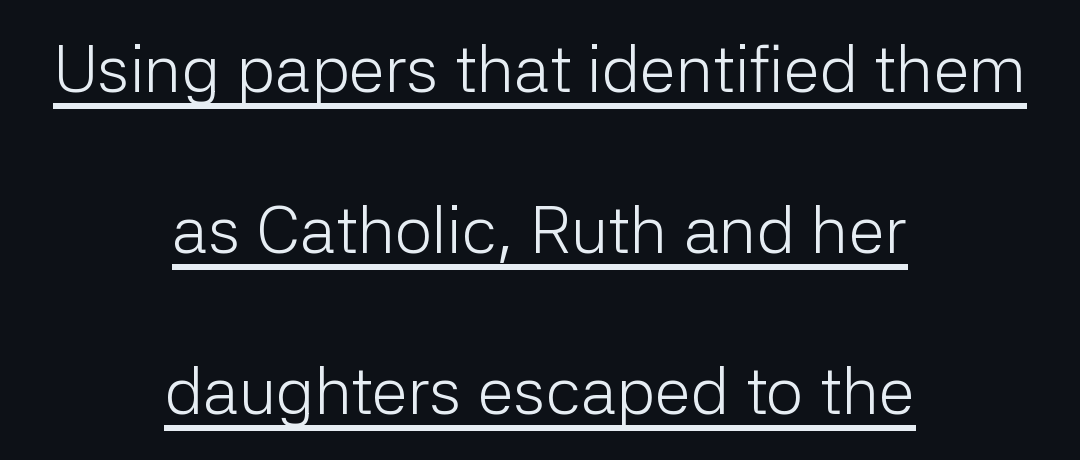
The image shows 66 px light sans-serif type, upright; set centered, loose line spacing (2.44x), normal letter spacing, underlined; low stroke contrast and a medium x-height.
